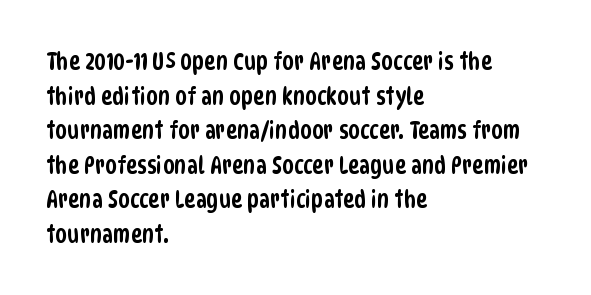
This sample uses plain, unmodified letter spacing. The text block is weighted toward the left margin, trailing off unevenly rightward. Letters rest on an invisible, unmarked baseline. Does the leading feel generous? No, just average.
